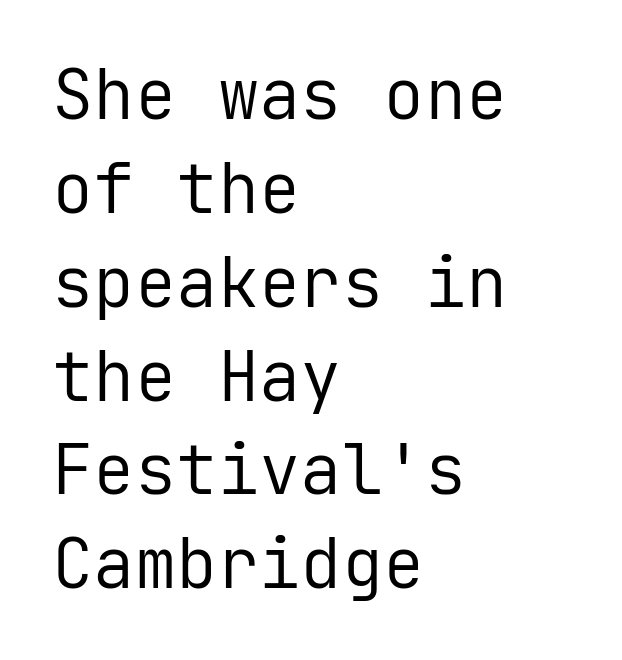
The image shows 69 px regular-weight sans-serif type, upright, monospaced; set left-aligned, normal line spacing (1.36x), normal letter spacing, not underlined; low stroke contrast and a medium x-height.
